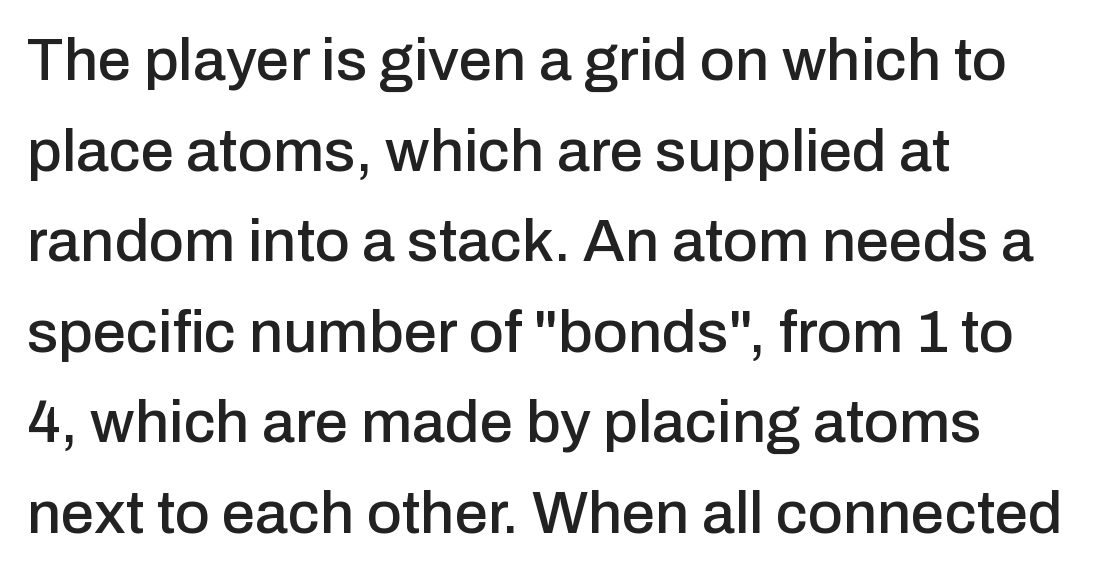
The image shows 60 px sans-serif type, upright; set left-aligned, normal line spacing (1.51x), normal letter spacing, not underlined; low stroke contrast and a medium x-height.
